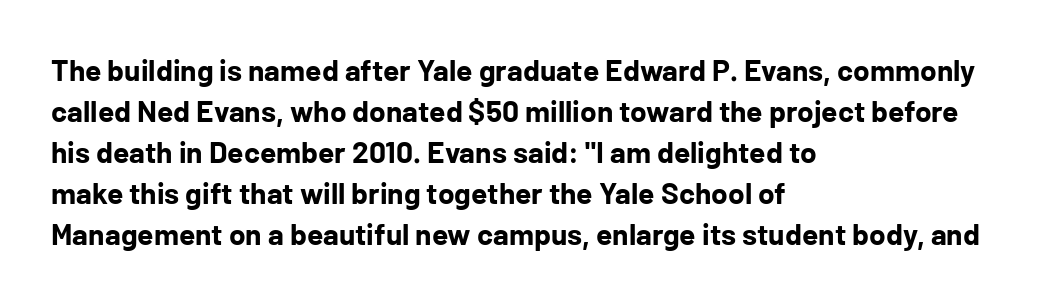
Q: Is the text bold? A: Yes.
Q: Is the text italic (slanted)? A: No, it is upright.
Q: Is the typeface a serif or a sans-serif typeface? A: Sans-serif.
Q: Is the text underlined? A: No.
Q: How is the paragraph aligned? A: Left-aligned.
Q: Is the spacing between letters normal or unusually wide? A: Normal.
Q: Is the spacing between lines tight, normal or loose? A: Normal.
Q: Width (condensed, normal, or wide)? A: Normal.
Q: Stroke contrast? A: Low.
Q: x-height? A: Medium.
Q: Monospaced? A: No.
